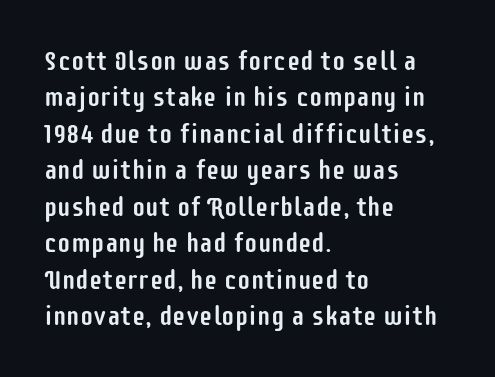
The image shows 27 px text type, upright; set left-aligned, normal line spacing (1.35x), normal letter spacing, not underlined.
